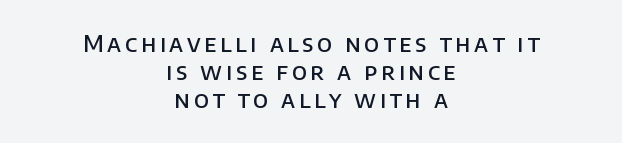
Q: Is the text bold? A: Semi-bold.
Q: Is the text italic (slanted)? A: No, it is upright.
Q: Is the text underlined? A: No.
Q: How is the paragraph aligned? A: Centered.
